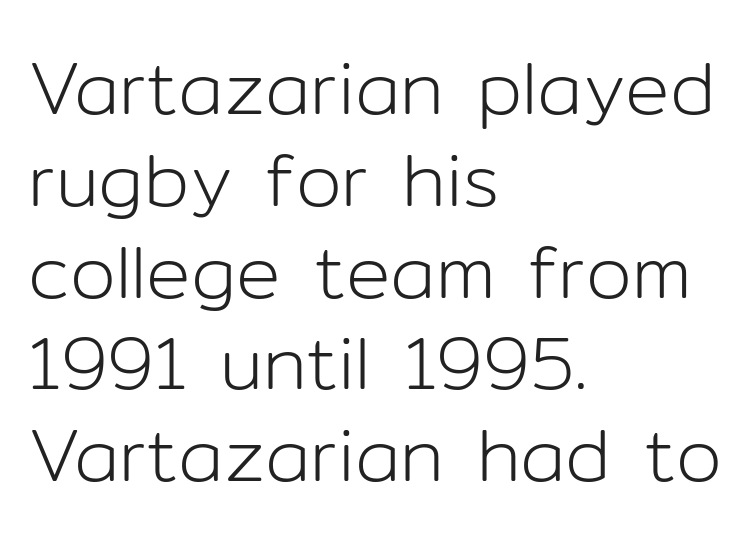
Q: Is the text bold? A: No.
Q: Is the text italic (slanted)? A: No, it is upright.
Q: Is the typeface a serif or a sans-serif typeface? A: Sans-serif.
Q: Is the text underlined? A: No.
Q: How is the paragraph aligned? A: Left-aligned.
Q: Is the spacing between letters normal or unusually wide? A: Normal.
Q: Width (condensed, normal, or wide)? A: Normal.
Q: Stroke contrast? A: Low.
Q: x-height? A: Medium.
Q: Monospaced? A: No.
